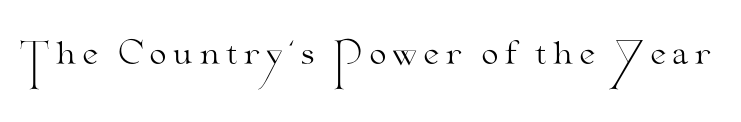
{"serif": "yes", "italic": "no", "bold": "no", "weight": "light", "width": "wide", "stroke_contrast": "medium", "x_height": "small", "monospaced": "no", "underline": "no", "glyph_px": 31}
